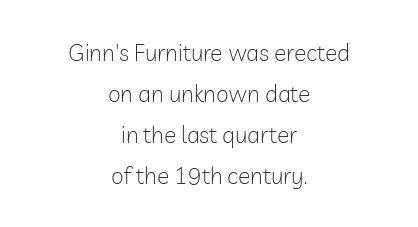
The gaps between neighbouring characters are ordinary and unremarkable. Designer's note — italics off, roman on. A clean baseline with only descenders dipping below it. The letterforms sit at book weight or below.
